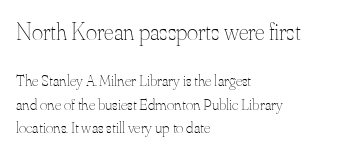
The initial chunk of copy outweighs the following chunk in type size. The vertical gap from one line to the next is medium. Italic: no, the glyphs are upright roman. The gap between lines stays unmarked. Alignment: flush left. This reads as an unemphasized weight, regular at the heaviest.
